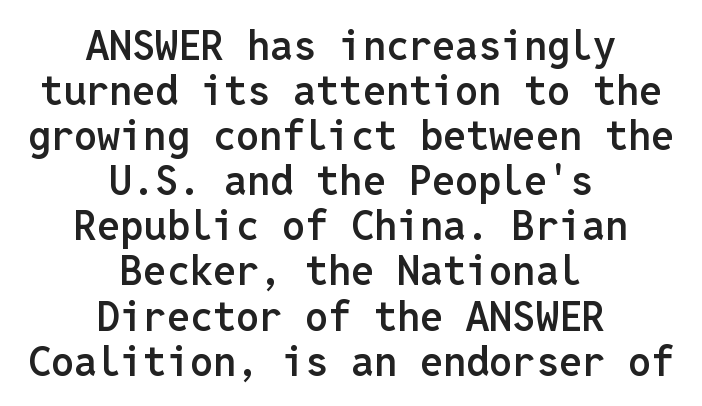
{"serif": "no", "italic": "no", "bold": "semi", "weight": "semibold", "width": "normal", "stroke_contrast": "low", "x_height": "medium", "monospaced": "yes", "underline": "no", "align": "center", "line_spacing": "tight", "line_spacing_ratio": 1.1, "letter_spacing": "normal", "letter_spacing_em": 0.0, "glyph_px": 41}
